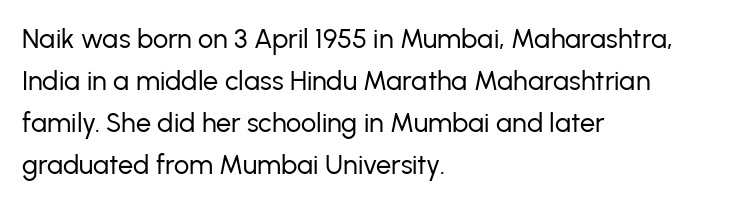
The image shows 27 px text type, upright; set left-aligned, normal line spacing (1.56x), normal letter spacing, not underlined.
